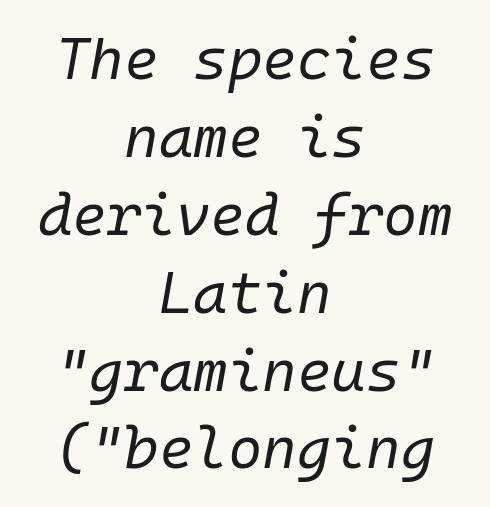
The image shows 59 px regular-weight type, italic (leaning right), monospaced; set centered, normal line spacing (1.32x), normal letter spacing, not underlined; low stroke contrast and a medium x-height.
